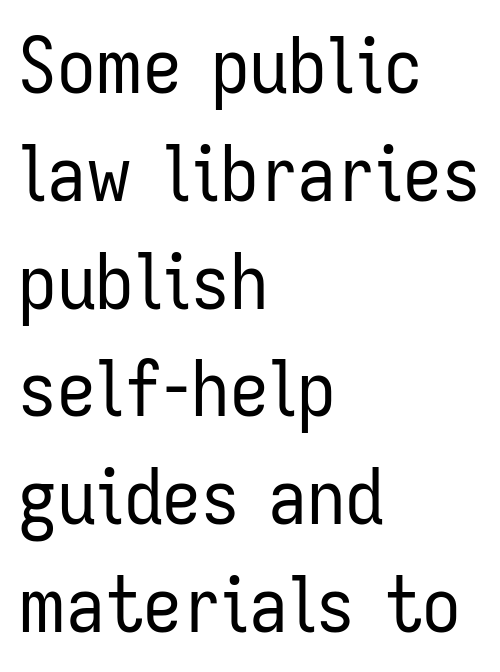
Style check: upright. The line texture is even and compact thanks to regular tracking. The lines sit at an ordinary, default distance from one another. The passage shown is not underscored anywhere. The paragraph has a hard left edge and a soft right edge. Vertical stems look standard width or narrower in stroke.
